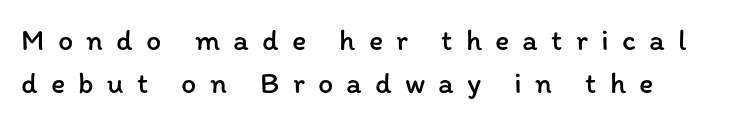
Q: Is the text bold? A: No.
Q: Is the text italic (slanted)? A: No, it is upright.
Q: Is the text underlined? A: No.
Q: How is the paragraph aligned? A: Left-aligned.
Q: Is the spacing between letters normal or unusually wide? A: Unusually wide.
Q: Is the spacing between lines tight, normal or loose? A: Normal.
Q: Width (condensed, normal, or wide)? A: Normal.
Q: Stroke contrast? A: Low.
Q: x-height? A: Medium.
Q: Monospaced? A: No.
